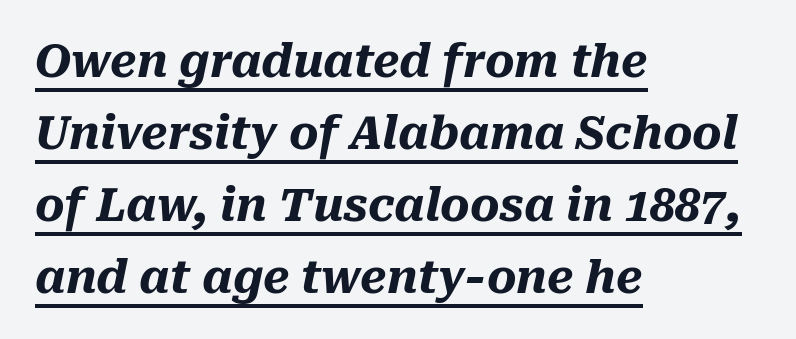
{"italic": "yes", "lean": "right", "slant_degrees": 10, "bold": "yes", "weight": "heavy", "width": "normal", "stroke_contrast": "medium", "x_height": "medium", "monospaced": "no", "underline": "yes", "align": "left", "line_spacing": "normal", "line_spacing_ratio": 1.6, "letter_spacing": "normal", "letter_spacing_em": 0.0, "glyph_px": 45}
